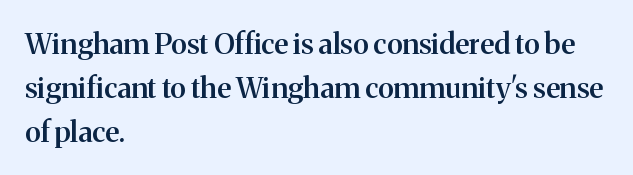
The image shows 29 px semibold serif type, upright; set left-aligned, normal line spacing (1.51x), normal letter spacing, not underlined; medium stroke contrast and a medium x-height.
